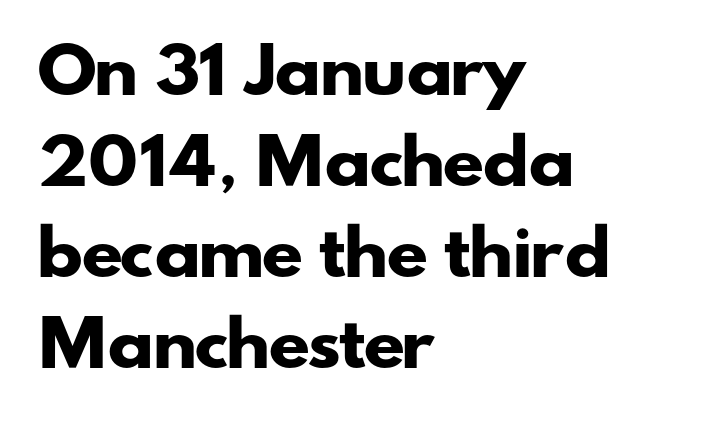
{"serif": "no", "bold": "yes", "weight": "heavy", "width": "wide", "stroke_contrast": "low", "x_height": "small", "monospaced": "no", "underline": "no", "align": "left", "line_spacing": "normal", "line_spacing_ratio": 1.49, "letter_spacing": "normal", "letter_spacing_em": 0.0, "glyph_px": 61}
